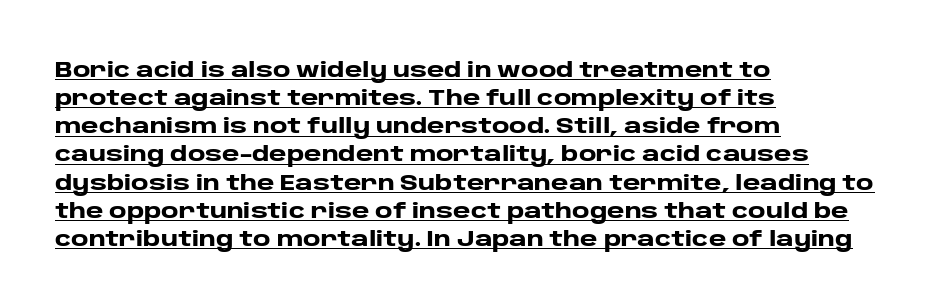
The image shows 21 px bold type, upright; set left-aligned, normal line spacing (1.34x), normal letter spacing, underlined.
